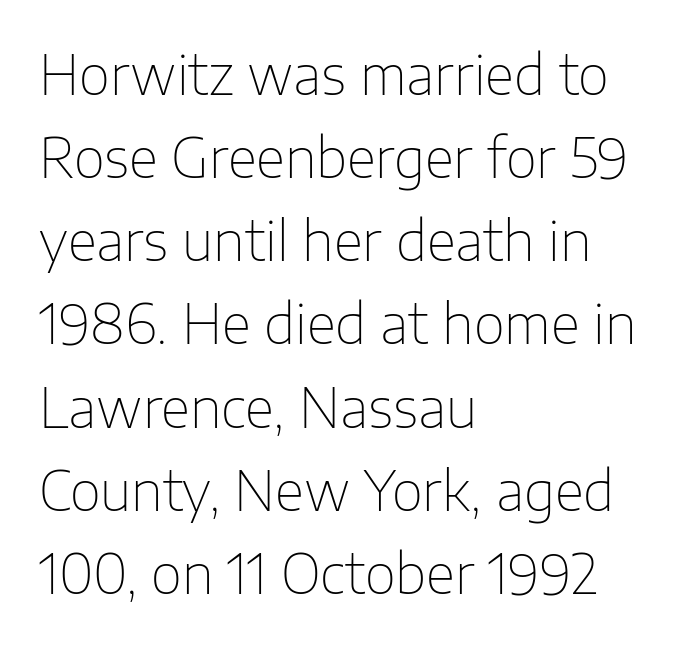
Q: Is the text bold? A: No.
Q: Is the text italic (slanted)? A: No, it is upright.
Q: Is the typeface a serif or a sans-serif typeface? A: Sans-serif.
Q: Is the text underlined? A: No.
Q: How is the paragraph aligned? A: Left-aligned.
Q: Is the spacing between letters normal or unusually wide? A: Normal.
Q: Is the spacing between lines tight, normal or loose? A: Normal.
Q: Width (condensed, normal, or wide)? A: Normal.
Q: Stroke contrast? A: Low.
Q: x-height? A: Medium.
Q: Monospaced? A: No.
